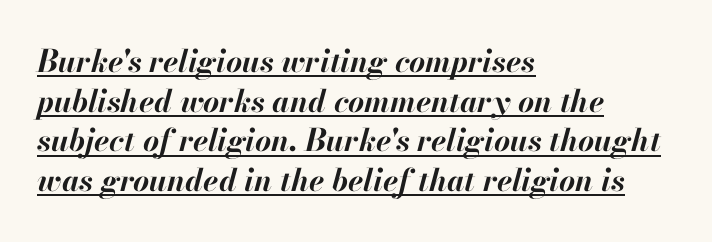
{"italic": "yes", "lean": "right", "slant_degrees": 13, "bold": "yes", "weight": "bold", "width": "normal", "stroke_contrast": "high", "x_height": "small", "monospaced": "no", "underline": "yes", "align": "left", "line_spacing": "normal", "line_spacing_ratio": 1.28, "letter_spacing": "normal", "letter_spacing_em": 0.0, "glyph_px": 31}
